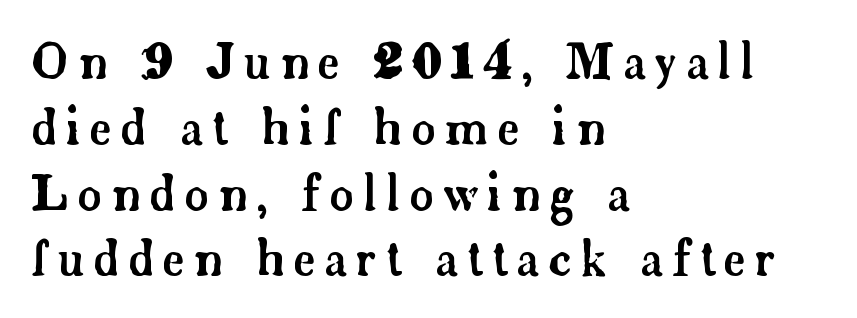
The image shows 48 px serif type, upright; set left-aligned, normal line spacing (1.37x), not underlined; low stroke contrast and a small x-height.
